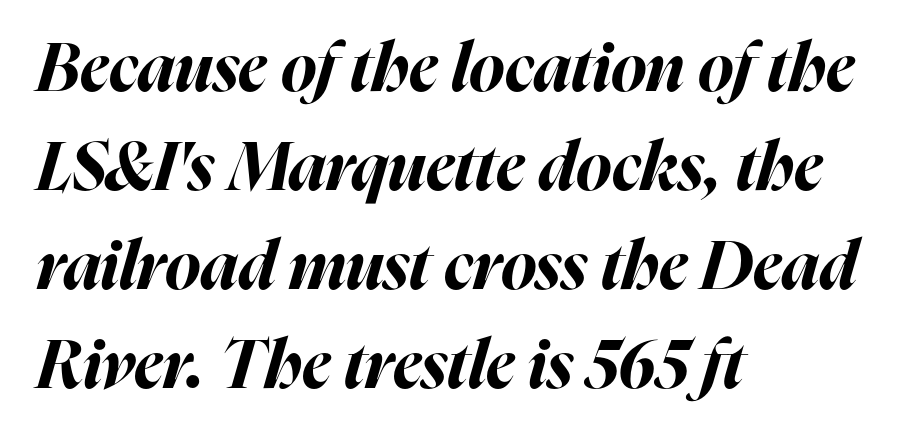
Q: Is the text bold? A: Yes.
Q: Is the text italic (slanted)? A: Yes, it leans right by about 16 degrees.
Q: Is the text underlined? A: No.
Q: How is the paragraph aligned? A: Left-aligned.
Q: Is the spacing between letters normal or unusually wide? A: Normal.
Q: Is the spacing between lines tight, normal or loose? A: Normal.
Q: Width (condensed, normal, or wide)? A: Normal.
Q: Stroke contrast? A: High.
Q: x-height? A: Medium.
Q: Monospaced? A: No.
